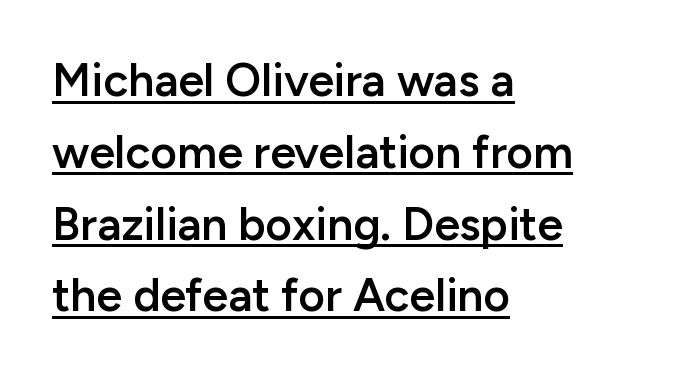
{"serif": "no", "italic": "no", "bold": "semi", "weight": "semibold", "width": "normal", "stroke_contrast": "low", "x_height": "medium", "monospaced": "no", "underline": "yes", "align": "left", "line_spacing": "normal", "line_spacing_ratio": 1.56, "letter_spacing": "normal", "letter_spacing_em": 0.0, "glyph_px": 46}
